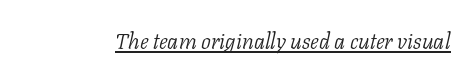
{"italic": "yes", "lean": "right", "slant_degrees": 11, "bold": "no", "underline": "yes", "letter_spacing": "normal", "letter_spacing_em": 0.0, "glyph_px": 22}
